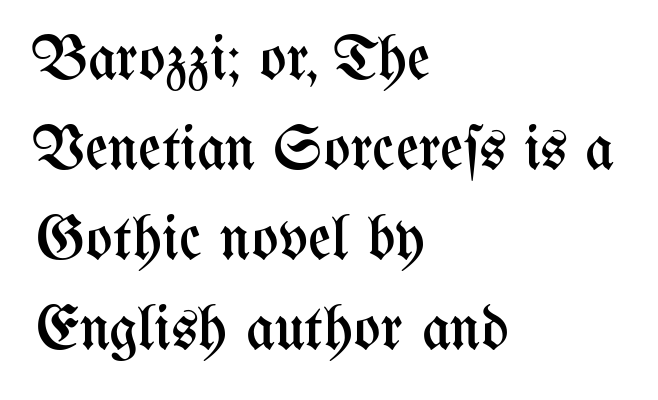
Caption: face not bold, strokes unweighted. Check under the words: just untouched page. The letters advance in unequal steps, a hallmark of proportional type. What stands out about the letter spacing? Nothing — it is the standard amount.
